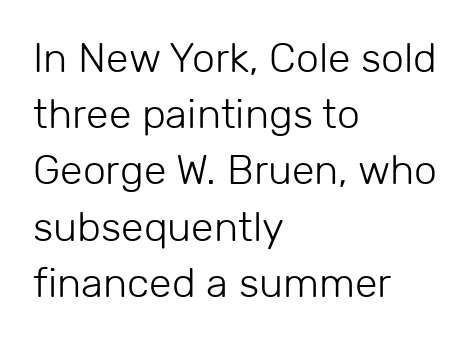
The image shows 41 px light sans-serif type, upright; set left-aligned, normal line spacing (1.37x), normal letter spacing, not underlined; low stroke contrast and a medium x-height.
